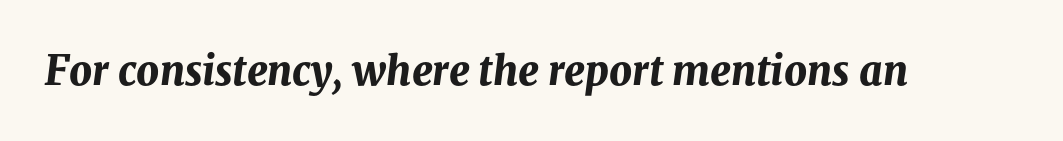
The letters sit at their default tracking, neither squeezed nor spread. Note the varied advance widths — an 'i' is clearly narrower than an 'm'. The lettering tilts uniformly, giving the passage an italic look. Chunky letters — that's bold for sure.
